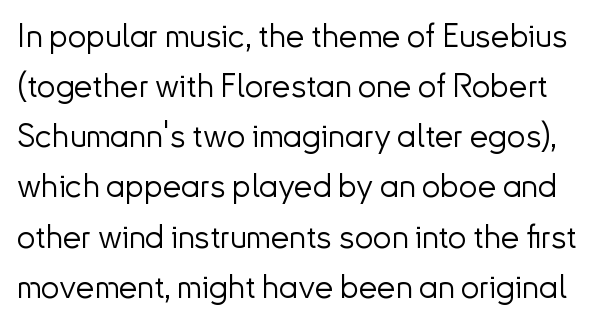
{"serif": "no", "italic": "no", "bold": "no", "weight": "light", "width": "normal", "stroke_contrast": "low", "x_height": "small", "monospaced": "no", "underline": "no", "line_spacing": "normal", "line_spacing_ratio": 1.52, "letter_spacing": "normal", "letter_spacing_em": 0.0, "glyph_px": 33}
